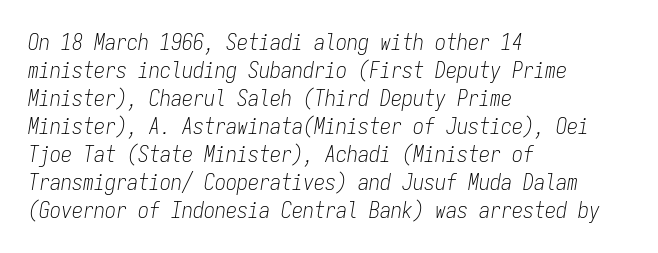
This reads as an unemphasized weight, regular at the heaviest. The gaps between neighbouring characters are ordinary and unremarkable. Regular leading. Each line starts at the same left margin while the right side varies. Emphasis-style slanted type is in use. Clear beneath every line of the passage.
